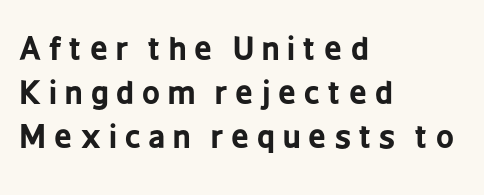
{"serif": "no", "italic": "no", "bold": "yes", "weight": "bold", "width": "condensed", "stroke_contrast": "low", "x_height": "medium", "monospaced": "no", "underline": "no", "align": "left", "line_spacing": "normal", "line_spacing_ratio": 1.42, "letter_spacing": "wide", "letter_spacing_em": 0.26, "glyph_px": 31}
